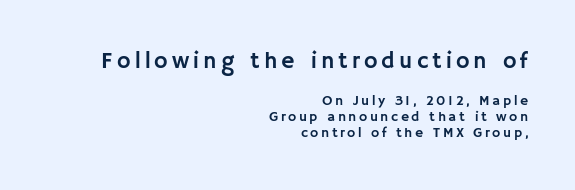
Q: Is the text italic (slanted)? A: No, it is upright.
Q: Is the text underlined? A: No.
Q: How is the paragraph aligned? A: Right-aligned.
Q: Is the spacing between lines tight, normal or loose? A: Tight.
Q: Which block of text is set in a larger size, the first (top) or the second (bottom)? A: The first (top) one.
